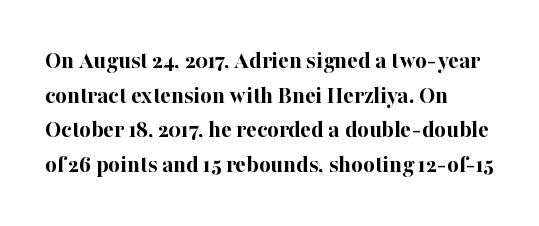
The image shows 25 px bold type, upright; set left-aligned, normal line spacing (1.39x), normal letter spacing, not underlined.
